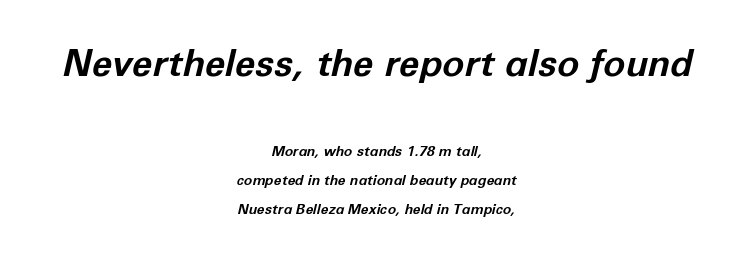
The image shows 37 px bold type, italic (leaning right); set centered, loose line spacing (2.05x), normal letter spacing, not underlined; the first (top) block is 2.64x larger; low stroke contrast and a medium x-height.
